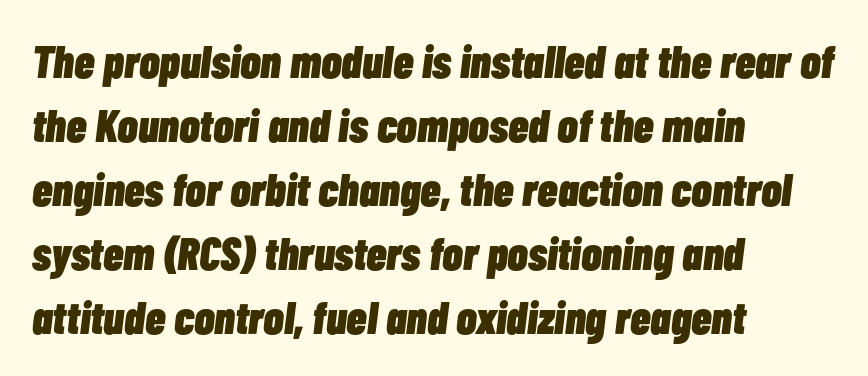
Characters are canted at an angle relative to the baseline's perpendicular. Unmarked baselines from the first word to the last. Normally led — the rows are evenly, conventionally spaced. Character widths vary here, with narrow letters taking less room than wide ones. Plenty of ink on the page — the face is bold.
